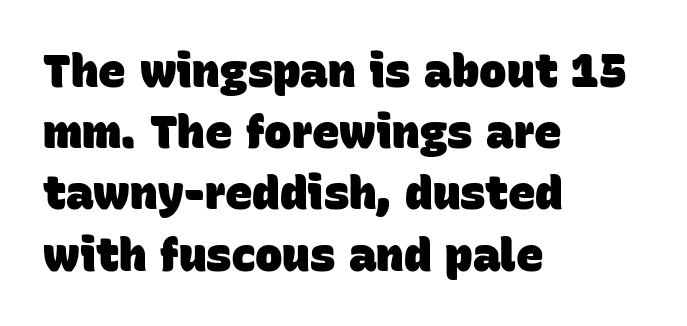
{"serif": "no", "bold": "yes", "weight": "heavy", "width": "normal", "stroke_contrast": "low", "x_height": "large", "monospaced": "no", "underline": "no", "align": "left", "line_spacing": "normal", "line_spacing_ratio": 1.33, "letter_spacing": "normal", "letter_spacing_em": 0.0, "glyph_px": 46}
